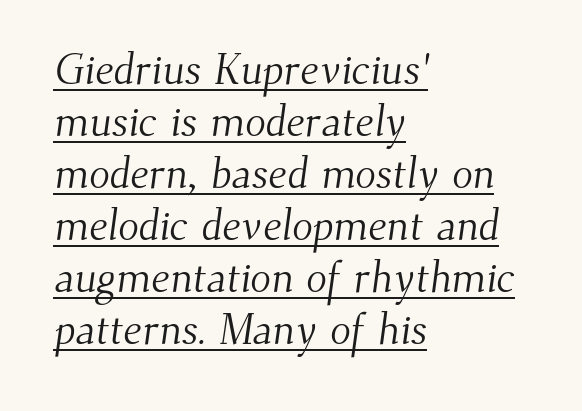
Q: Is the text bold? A: No.
Q: Is the typeface a serif or a sans-serif typeface? A: Serif.
Q: Is the text underlined? A: Yes.
Q: How is the paragraph aligned? A: Left-aligned.
Q: Is the spacing between letters normal or unusually wide? A: Normal.
Q: Width (condensed, normal, or wide)? A: Normal.
Q: Stroke contrast? A: Medium.
Q: x-height? A: Small.
Q: Monospaced? A: No.
